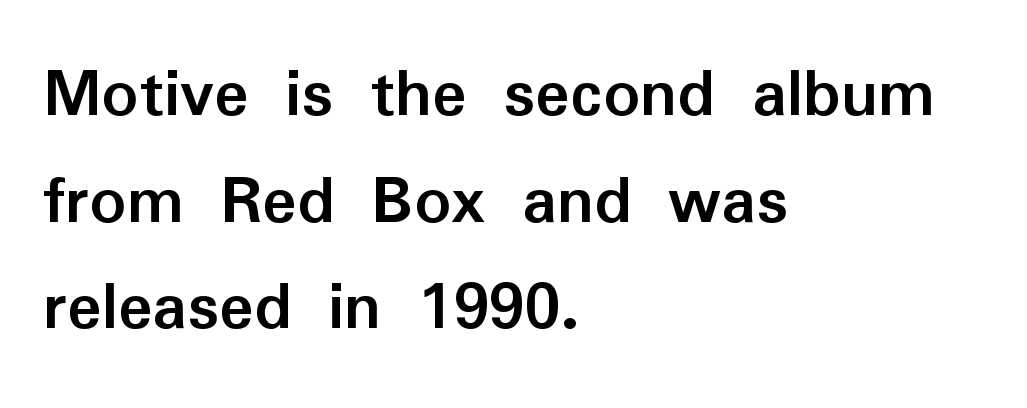
The image shows 72 px semibold sans-serif type, upright; set left-aligned, normal line spacing (1.48x), normal letter spacing, not underlined; low stroke contrast and a medium x-height.
